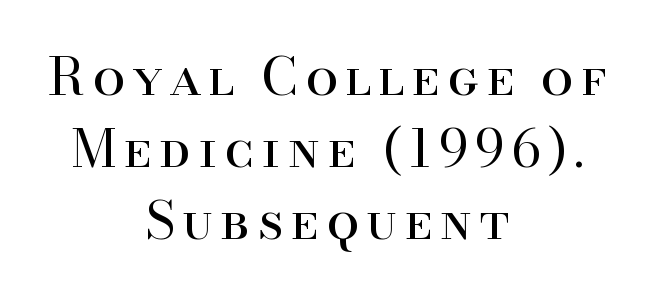
The image shows 52 px regular-weight serif type, upright; set centered, normal line spacing (1.38x), not underlined; high stroke contrast and a small x-height.
